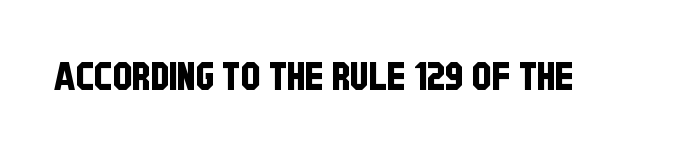
{"serif": "no", "width": "condensed", "stroke_contrast": "low", "x_height": "large", "monospaced": "no", "underline": "no", "letter_spacing": "normal", "letter_spacing_em": 0.0, "glyph_px": 39}
